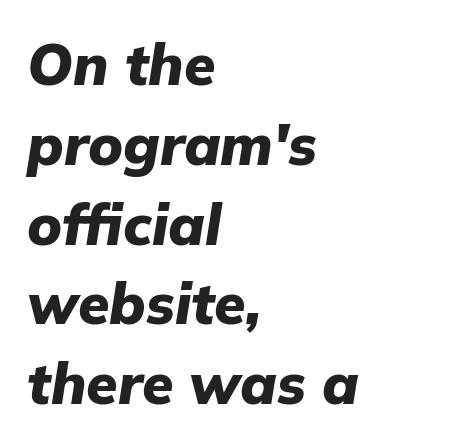
Each word holds together tightly as a unit, with standard inter-letter gaps. Compared with ordinary roman type, these characters are visibly tilted. Looks like regular typesetting: each glyph gets only the width it needs. The paragraph has a hard left edge and a soft right edge.
